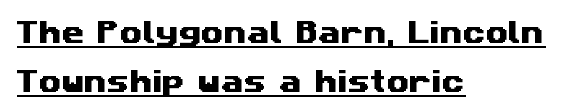
Students, note that the glyphs here touch the page at normal intervals. The text block is weighted toward the left margin, trailing off unevenly rightward. Every word sits above its own underline.
